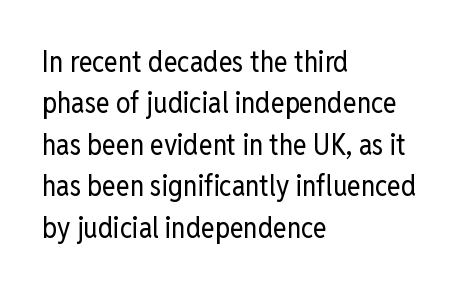
The image shows 29 px regular-weight, condensed sans-serif type, upright; set left-aligned, normal line spacing (1.43x), normal letter spacing, not underlined; low stroke contrast and a medium x-height.
